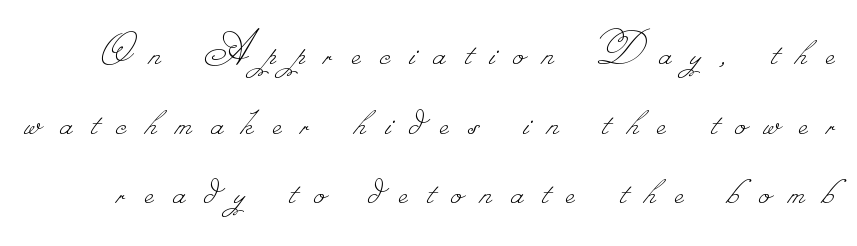
{"bold": "no", "weight": "thin", "width": "normal", "stroke_contrast": "low", "monospaced": "no", "underline": "no", "line_spacing": "normal", "line_spacing_ratio": 1.48, "letter_spacing": "wide", "letter_spacing_em": 0.41, "glyph_px": 47}
